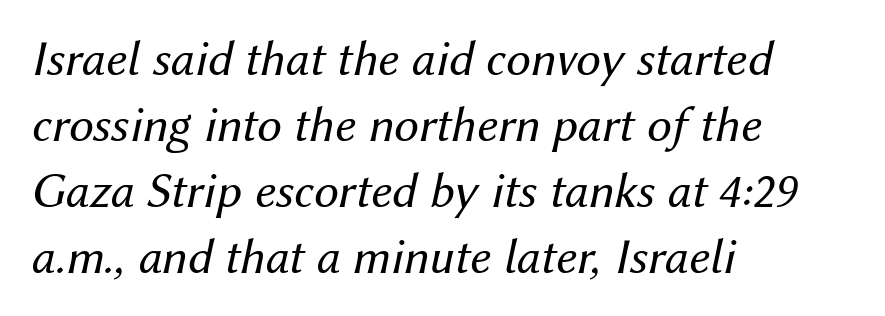
Type without underlining. Leftover space on each line is placed entirely after the last word. The cut favours lightness, reaching ordinary text weight at its darkest. What stands out about the letter spacing? Nothing — it is the standard amount.
